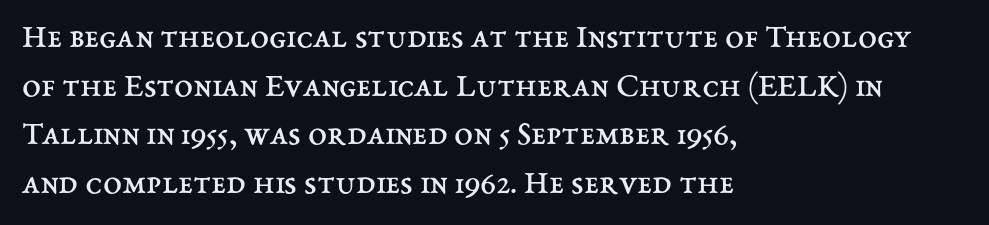
{"italic": "no", "bold": "no", "weight": "regular", "width": "normal", "stroke_contrast": "medium", "x_height": "medium", "monospaced": "no", "underline": "no", "align": "left", "line_spacing": "normal", "line_spacing_ratio": 1.43, "letter_spacing": "normal", "letter_spacing_em": 0.0, "glyph_px": 34}
